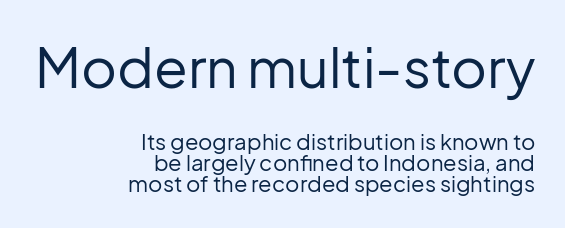
The image shows 55 px regular-weight sans-serif type, upright; set right-aligned, tight line spacing (0.96x), normal letter spacing, not underlined; the first (top) block is 2.5x larger; low stroke contrast and a medium x-height.
